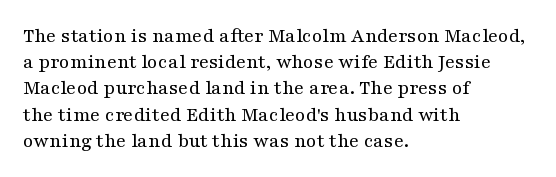
The image shows 21 px text type, upright; set left-aligned, normal line spacing (1.25x), normal letter spacing, not underlined.
